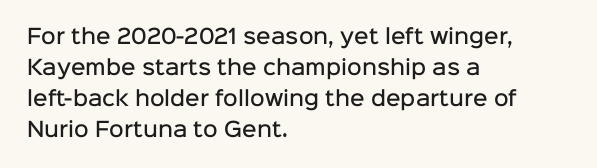
{"italic": "no", "bold": "semi", "underline": "no", "align": "left", "line_spacing": "normal", "line_spacing_ratio": 1.55, "letter_spacing": "normal", "letter_spacing_em": 0.0, "glyph_px": 20}
